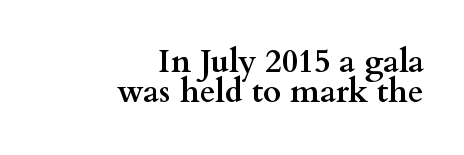
The image shows 32 px semibold, wide serif type, upright; set right-aligned, tight line spacing (0.95x), normal letter spacing, not underlined; medium stroke contrast and a small x-height.
